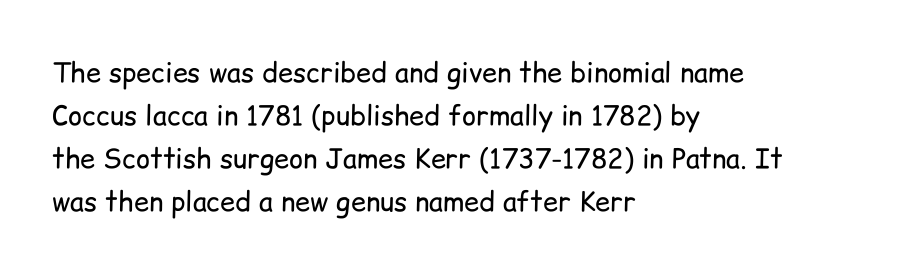
The image shows 27 px text type, upright; set left-aligned, normal line spacing (1.59x), normal letter spacing, not underlined.
